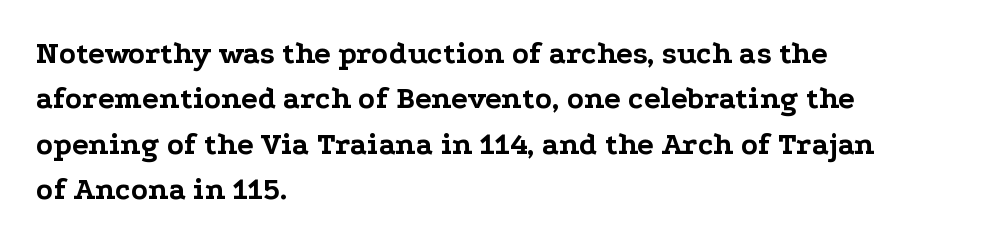
Note the varied advance widths — an 'i' is clearly narrower than an 'm'. Words float on clear page, feet unadorned. A normal amount of white space separates one row of letters from the next. Characters remain perfectly vertical along every line. This sample uses a serif face. The compositor pushed each line to the left boundary.
